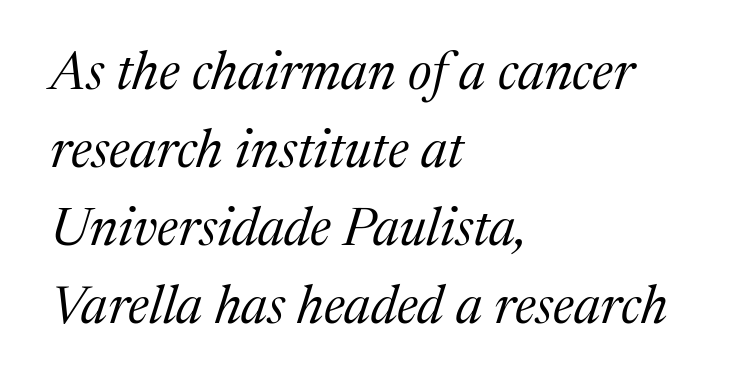
{"serif": "yes", "italic": "yes", "lean": "right", "slant_degrees": 17, "bold": "no", "weight": "regular", "width": "normal", "stroke_contrast": "medium", "x_height": "medium", "monospaced": "no", "underline": "no", "align": "left", "line_spacing": "normal", "line_spacing_ratio": 1.47, "letter_spacing": "normal", "letter_spacing_em": 0.0, "glyph_px": 53}
